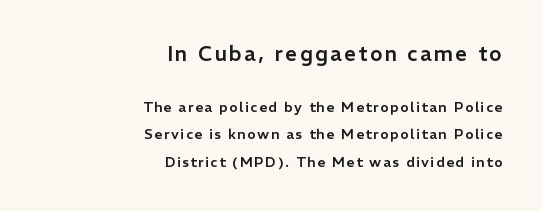
Q: Is the text italic (slanted)? A: No, it is upright.
Q: Is the text underlined? A: No.
Q: How is the paragraph aligned? A: Right-aligned.
Q: Is the spacing between lines tight, normal or loose? A: Loose.
Q: Which block of text is set in a larger size, the first (top) or the second (bottom)? A: The first (top) one.
